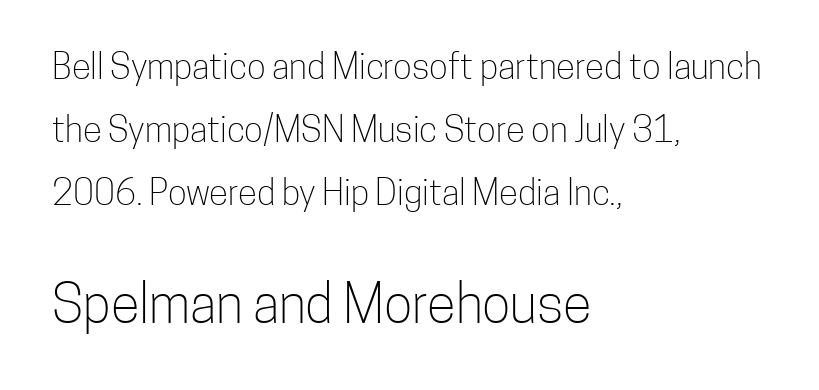
The image shows 53 px light, condensed sans-serif type, upright; set left-aligned, line spacing 1.8x, normal letter spacing, not underlined; the second (bottom) block is 1.51x larger; low stroke contrast and a medium x-height.
